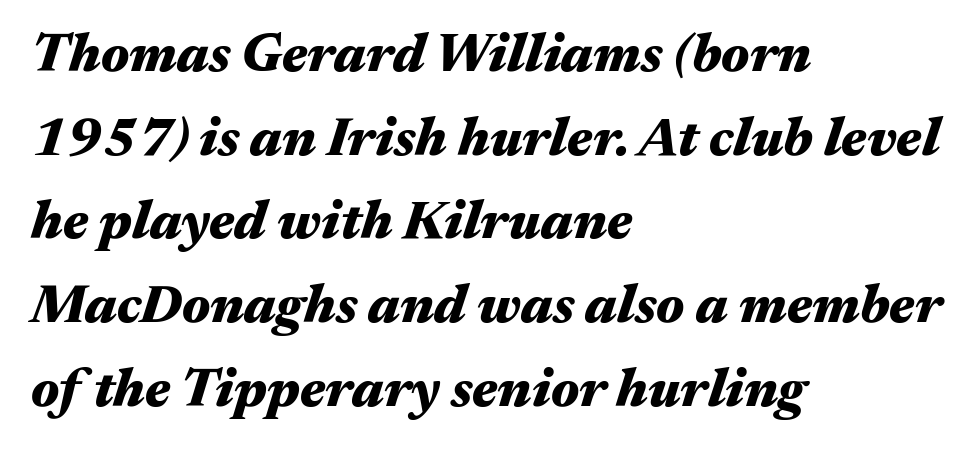
{"italic": "yes", "lean": "right", "slant_degrees": 17, "bold": "yes", "weight": "heavy", "width": "wide", "stroke_contrast": "medium", "x_height": "medium", "monospaced": "no", "underline": "no", "align": "left", "line_spacing": "normal", "line_spacing_ratio": 1.55, "letter_spacing": "normal", "letter_spacing_em": 0.0, "glyph_px": 54}
